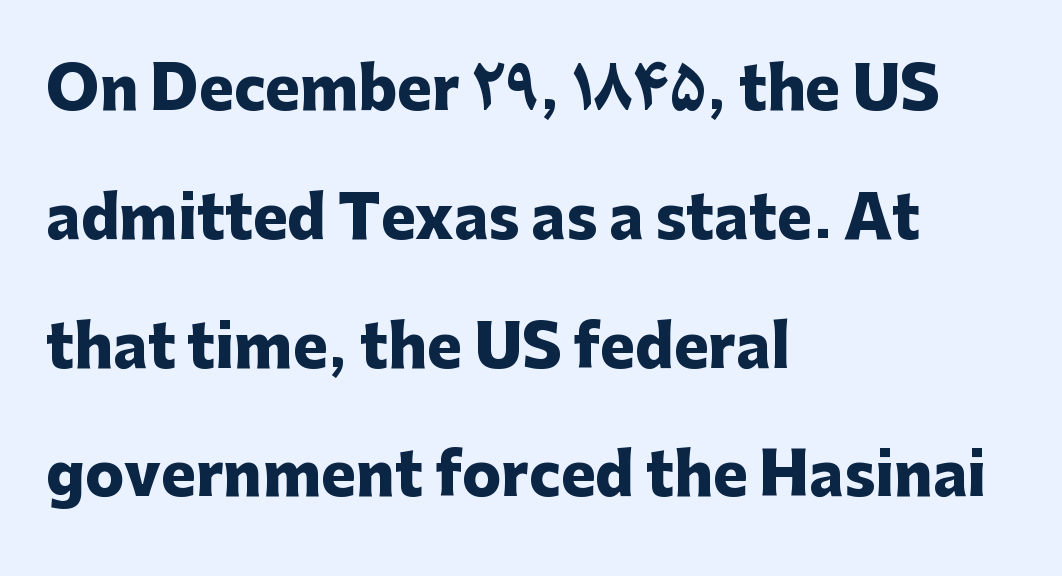
{"serif": "no", "italic": "no", "bold": "yes", "weight": "heavy", "width": "normal", "stroke_contrast": "low", "x_height": "medium", "monospaced": "no", "underline": "no", "align": "left", "line_spacing": "loose", "line_spacing_ratio": 2.22, "letter_spacing": "normal", "letter_spacing_em": 0.0, "glyph_px": 58}
